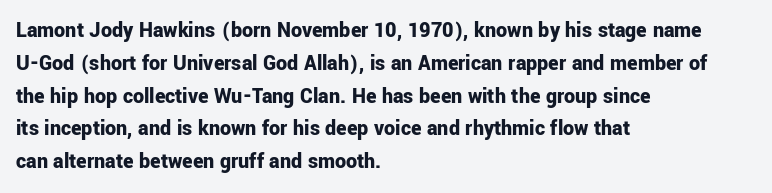
Nobody touched the tracking dial on this one. Alignment: flush left. Tall strokes in this sample are plumb rather than angled. Weight: bold.
